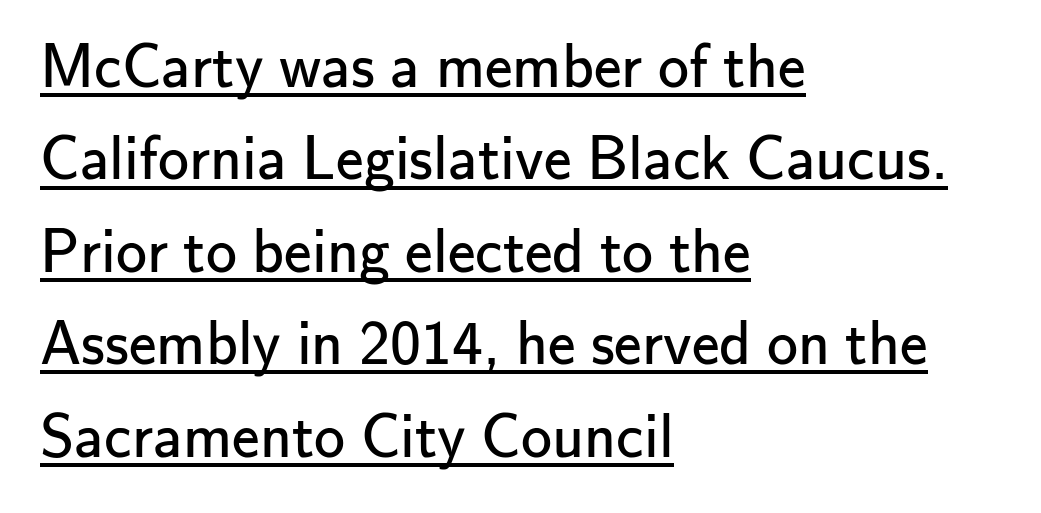
Compared with a centered layout, this one pins lines to the left instead. This sample has the flowing, uneven cadence of proportional lettering. Caption: lettering with a line underneath. The gaps between neighbouring characters are ordinary and unremarkable. Ink coverage per letter is moderate at most. Reading down the column, the eye jumps a familiar distance to each next line.
